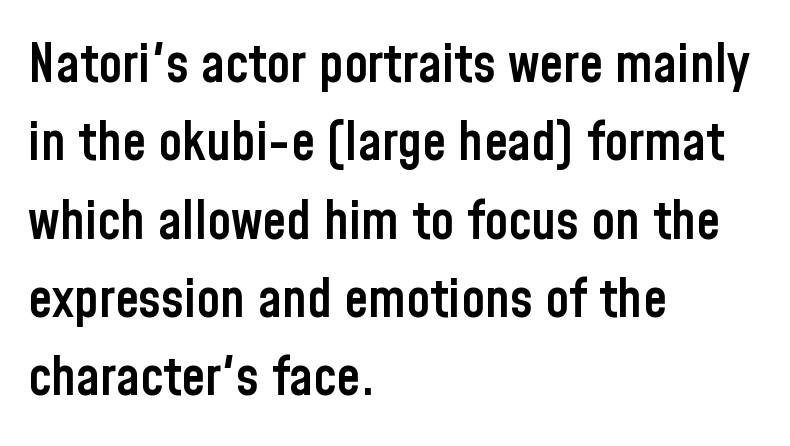
{"serif": "no", "italic": "no", "bold": "semi", "weight": "semibold", "width": "condensed", "stroke_contrast": "low", "x_height": "medium", "monospaced": "no", "underline": "no", "align": "left", "line_spacing": "normal", "line_spacing_ratio": 1.45, "letter_spacing": "normal", "letter_spacing_em": 0.0, "glyph_px": 54}
